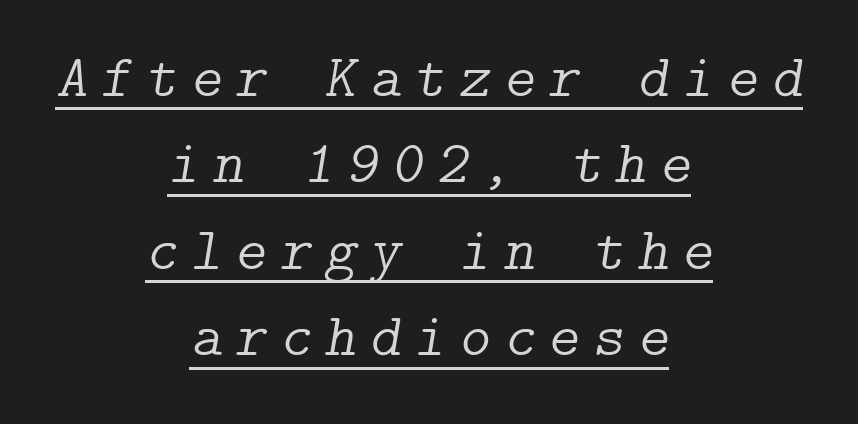
Q: Is the text bold? A: No.
Q: Is the text italic (slanted)? A: Yes, it leans right by about 9 degrees.
Q: Is the typeface a serif or a sans-serif typeface? A: Serif.
Q: Is the text underlined? A: Yes.
Q: How is the paragraph aligned? A: Centered.
Q: Is the spacing between letters normal or unusually wide? A: Unusually wide.
Q: Is the spacing between lines tight, normal or loose? A: Normal.
Q: Width (condensed, normal, or wide)? A: Normal.
Q: Stroke contrast? A: Low.
Q: x-height? A: Medium.
